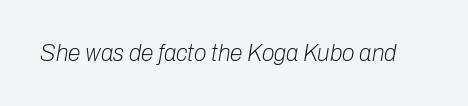
This reads as an unemphasized weight, regular at the heaviest. Unmarked baselines from the first word to the last. Compared with typical body copy, the letter spacing here is the same. Characters are canted at an angle relative to the baseline's perpendicular.
